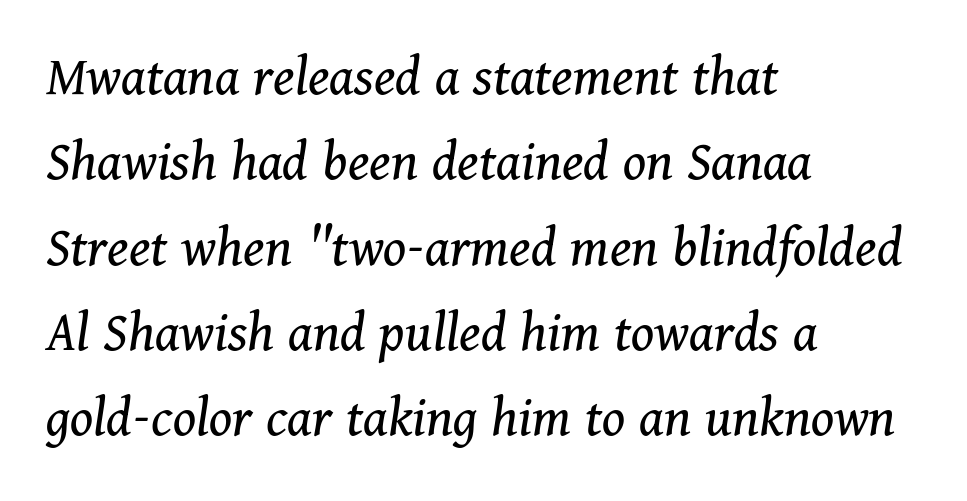
Stems here are at most as thick as an everyday book face. I'd call this a serif setting — the letters wear small feet. The letters sit at their default tracking, neither squeezed nor spread. The paragraph shown leans on its left margin. The leading is moderate, giving the passage an even texture.
